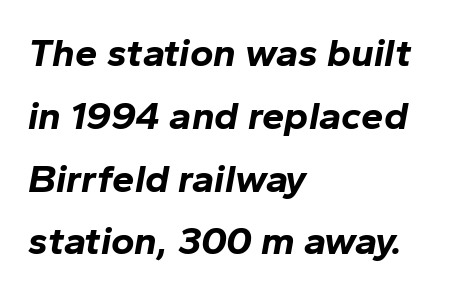
The passage shown stacks its lines at a standard gap. The rendering uses natural spacing where letterforms have individual widths. The space directly below the letters is spotless. The face used here has the dense, thick strokes of a bold. You can tell it's italic because the verticals aren't actually vertical.
